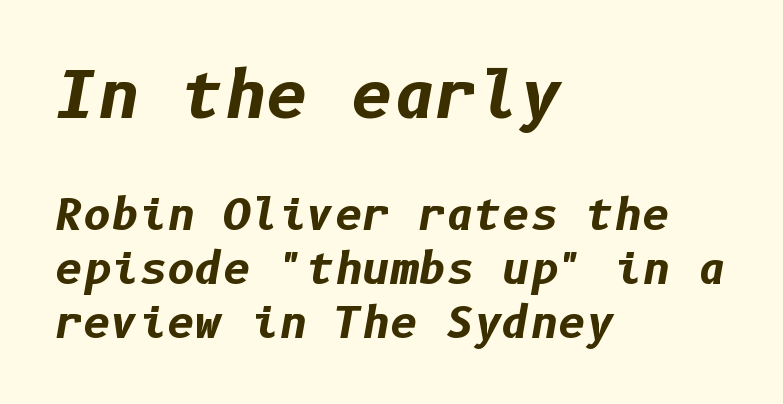
The line-height multiplier appears to be the usual default. The paragraph shown leans on its left margin. These lines keep a tight, regular rhythm from letter to letter. On the weight axis this lands at bold, roughly 700. These two chunks differ in scale, with the top chunk taking the larger measure. The space directly below the letters is spotless.
